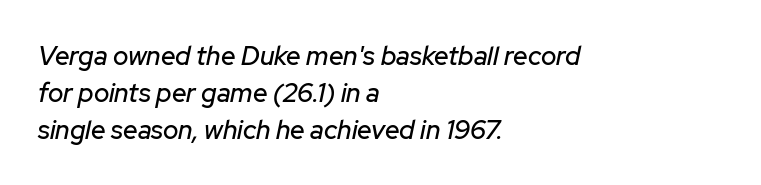
Descender tails drop into unmarked territory. Letter spacing: default. Line spacing here is normal. Quick note: italic.
